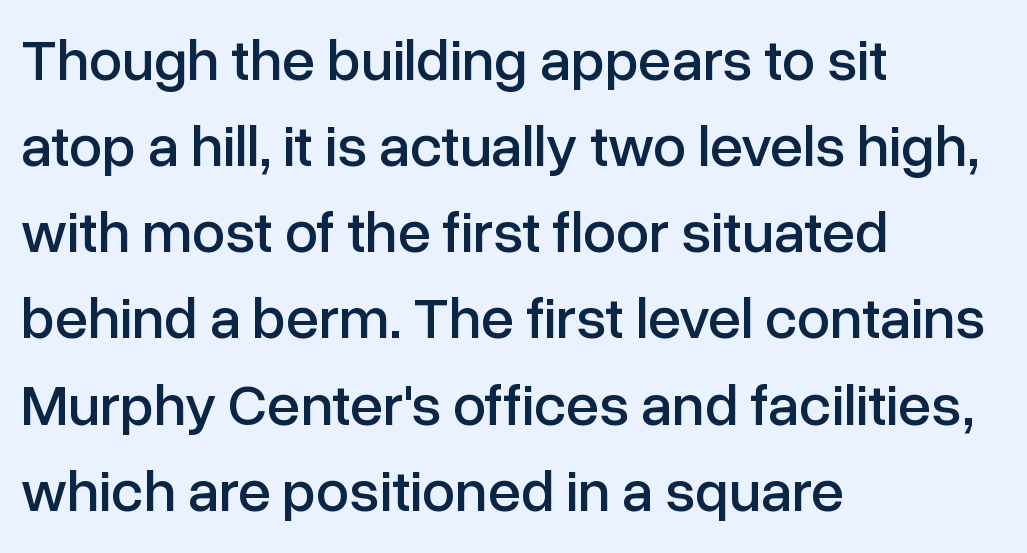
Q: Is the text italic (slanted)? A: No, it is upright.
Q: Is the typeface a serif or a sans-serif typeface? A: Sans-serif.
Q: Is the text underlined? A: No.
Q: How is the paragraph aligned? A: Left-aligned.
Q: Is the spacing between letters normal or unusually wide? A: Normal.
Q: Is the spacing between lines tight, normal or loose? A: Normal.
Q: Width (condensed, normal, or wide)? A: Normal.
Q: Stroke contrast? A: Low.
Q: x-height? A: Medium.
Q: Monospaced? A: No.
